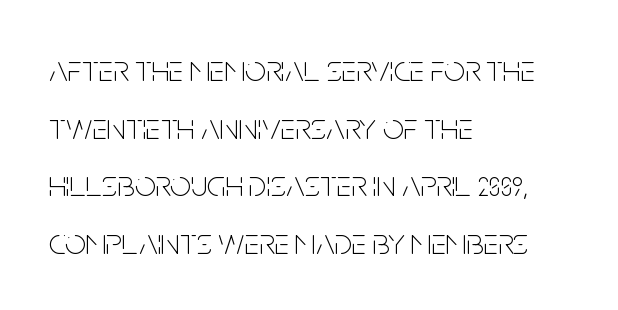
It's the straight-up-and-down kind of type. The space beneath each line is pristine and unruled. The block of text has a typical density, with ordinary space between rows. Short and long lines alike share a common starting point at left. A typesetter would call this zero additional tracking.
